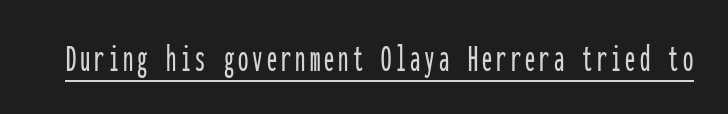
Rendered with straight, roman letterforms. Each letter, wide or thin by design, is forced into the same width here. To sum up the face: it is a sans, with no serifs. Underline: present.
